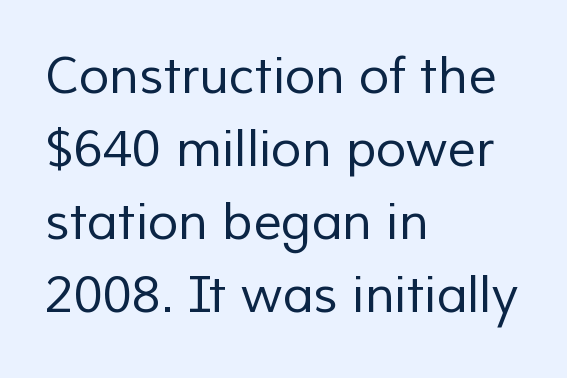
The image shows 50 px regular-weight sans-serif type; set left-aligned, normal line spacing (1.46x), normal letter spacing, not underlined; low stroke contrast and a medium x-height.
